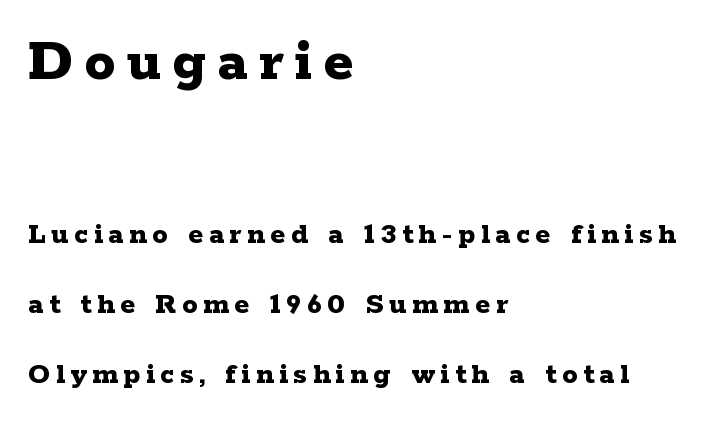
{"serif": "yes", "italic": "no", "bold": "yes", "weight": "bold", "width": "wide", "stroke_contrast": "low", "x_height": "medium", "monospaced": "no", "underline": "no", "align": "left", "line_spacing": "loose", "line_spacing_ratio": 2.25, "larger_block": "first", "size_ratio": 2.0, "glyph_px": 62}
